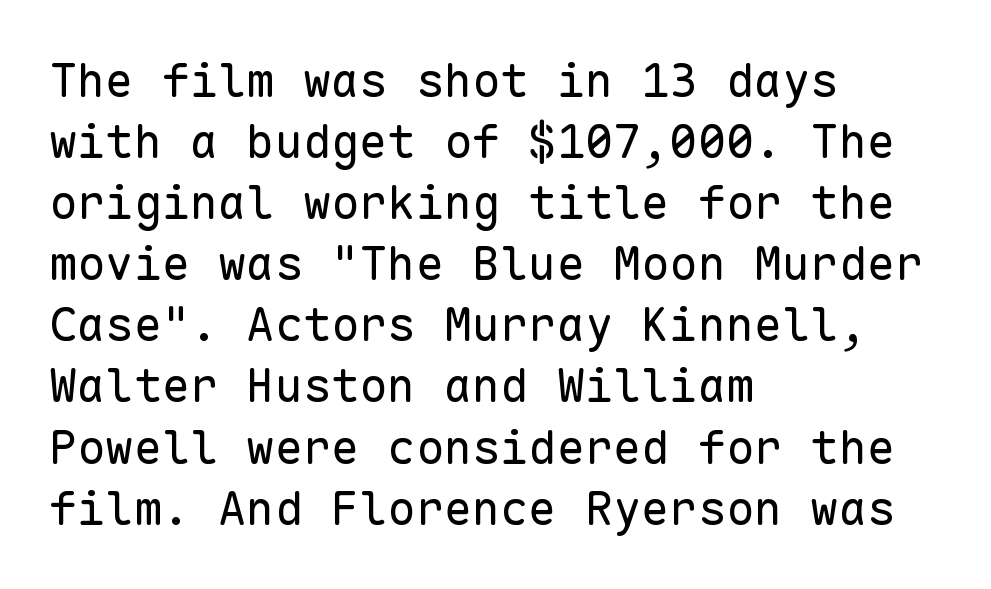
{"serif": "no", "italic": "no", "bold": "no", "weight": "regular", "width": "normal", "stroke_contrast": "low", "x_height": "medium", "monospaced": "yes", "underline": "no", "align": "left", "line_spacing": "normal", "line_spacing_ratio": 1.3, "letter_spacing": "normal", "letter_spacing_em": 0.0, "glyph_px": 47}
